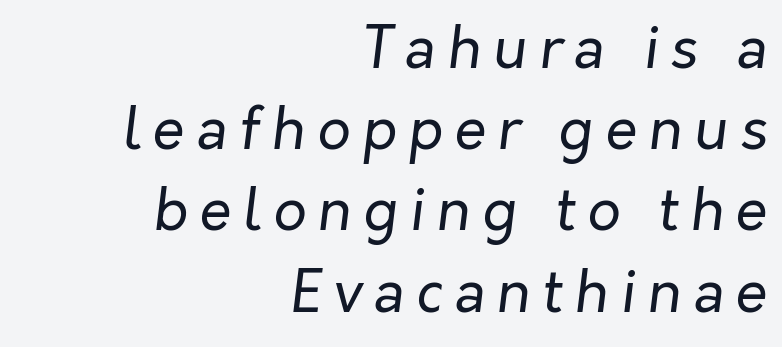
{"italic": "yes", "lean": "right", "slant_degrees": 7, "bold": "no", "weight": "regular", "width": "normal", "stroke_contrast": "low", "x_height": "medium", "monospaced": "no", "underline": "no", "align": "right", "line_spacing": "normal", "line_spacing_ratio": 1.4, "letter_spacing": "wide", "letter_spacing_em": 0.2, "glyph_px": 58}
